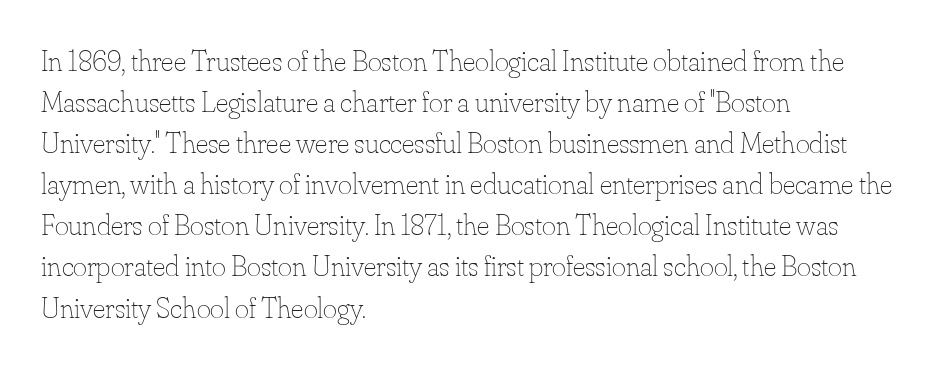
The paragraph shown leans on its left margin. Tracking value appears to be zero — textbook default spacing. These lines are rendered in a variable-pitch font. Is there any slant? The stems are plumb. The words here are not underlined.
